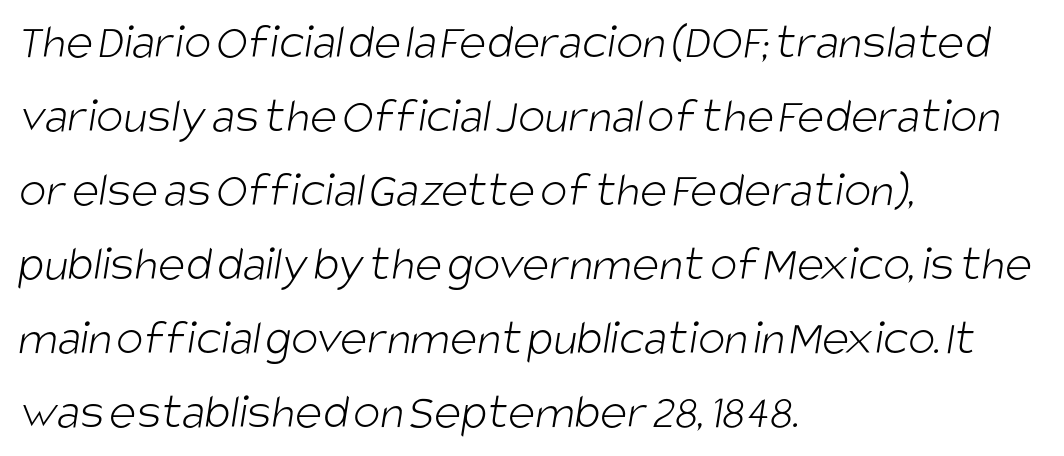
Nothing unusual about the tracking: characters are spaced as the font intends. This sample keeps an unexceptional amount of space between lines. The zone under the glyphs is completely vacant. Compared with a centered layout, this one pins lines to the left instead. Do the characters align in a grid? No, the font is proportional. Regarding serifs, this sample does without them.
